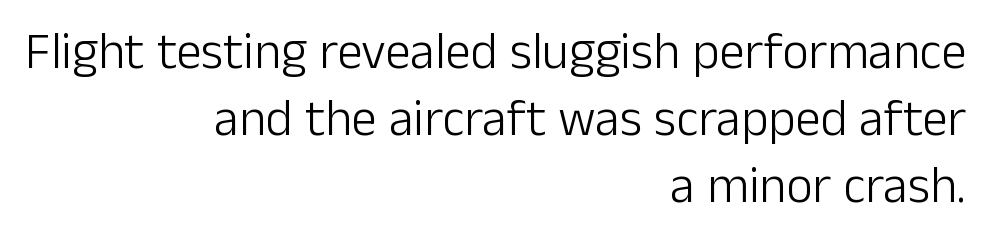
{"serif": "no", "italic": "no", "bold": "no", "weight": "light", "width": "normal", "stroke_contrast": "low", "x_height": "medium", "monospaced": "no", "underline": "no", "align": "right", "line_spacing": "normal", "line_spacing_ratio": 1.31, "letter_spacing": "normal", "letter_spacing_em": 0.0, "glyph_px": 51}
